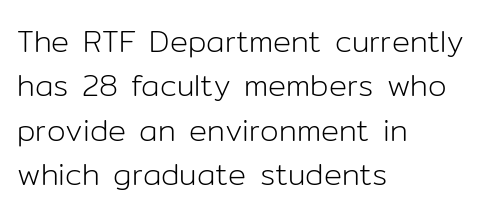
The image shows 30 px light sans-serif type, upright; set left-aligned, normal line spacing (1.48x), normal letter spacing, not underlined; low stroke contrast and a medium x-height.
